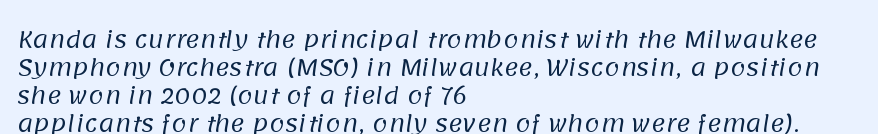
{"bold": "no", "underline": "no", "align": "left", "line_spacing": "normal", "line_spacing_ratio": 1.27, "letter_spacing": "normal", "letter_spacing_em": 0.0, "glyph_px": 22}
